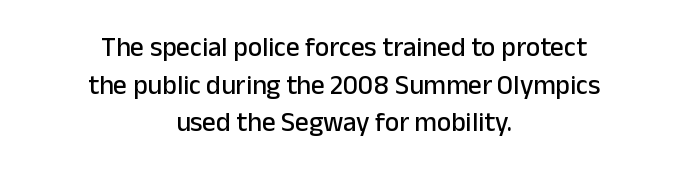
Ascenders rise straight up at ninety degrees. Tracking here is standard; glyphs follow each other at the usual distance. The leading is moderate, giving the passage an even texture. Descenders hang freely into open space.
